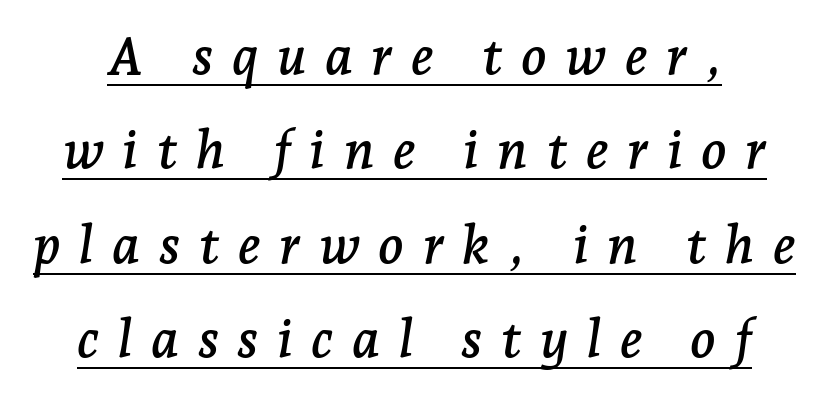
{"serif": "yes", "italic": "yes", "lean": "right", "slant_degrees": 7, "width": "normal", "stroke_contrast": "low", "x_height": "medium", "monospaced": "no", "underline": "yes", "line_spacing_ratio": 1.78, "letter_spacing": "wide", "letter_spacing_em": 0.35, "glyph_px": 53}
